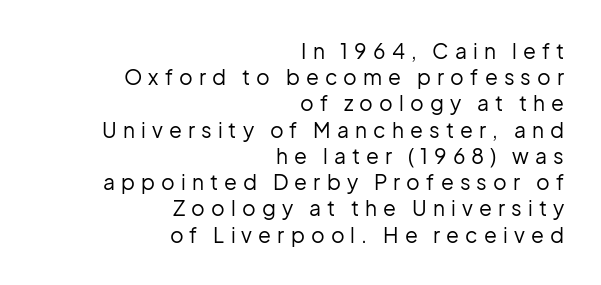
The image shows 21 px text type, upright; set right-aligned, normal line spacing (1.25x), unusually wide letter spacing (+0.29 em), not underlined.
